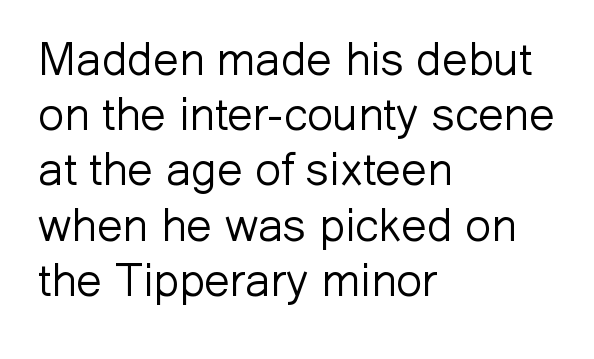
Q: Is the text bold? A: No.
Q: Is the text italic (slanted)? A: No, it is upright.
Q: Is the typeface a serif or a sans-serif typeface? A: Sans-serif.
Q: Is the text underlined? A: No.
Q: How is the paragraph aligned? A: Left-aligned.
Q: Is the spacing between letters normal or unusually wide? A: Normal.
Q: Width (condensed, normal, or wide)? A: Normal.
Q: Stroke contrast? A: Low.
Q: x-height? A: Medium.
Q: Monospaced? A: No.
